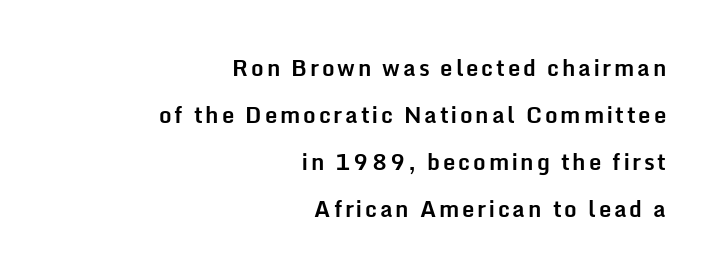
The image shows 22 px bold type, upright; set right-aligned, loose line spacing (2.13x), not underlined.
